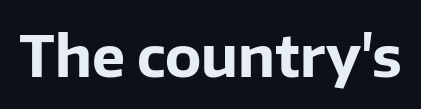
The image shows 56 px bold sans-serif type, upright; set normal letter spacing, not underlined; low stroke contrast and a medium x-height.
